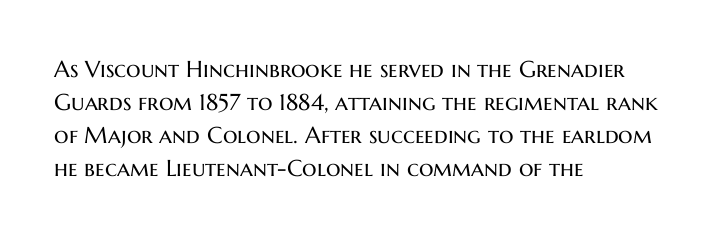
Does extra space separate the letters? No, they use regular spacing. The rendering anchors every line to the left-hand side. The axis of the letterforms is exactly vertical. These lines sit exactly where default settings would place them. Ink coverage per letter is moderate at most. Bare-footed words on every line.
